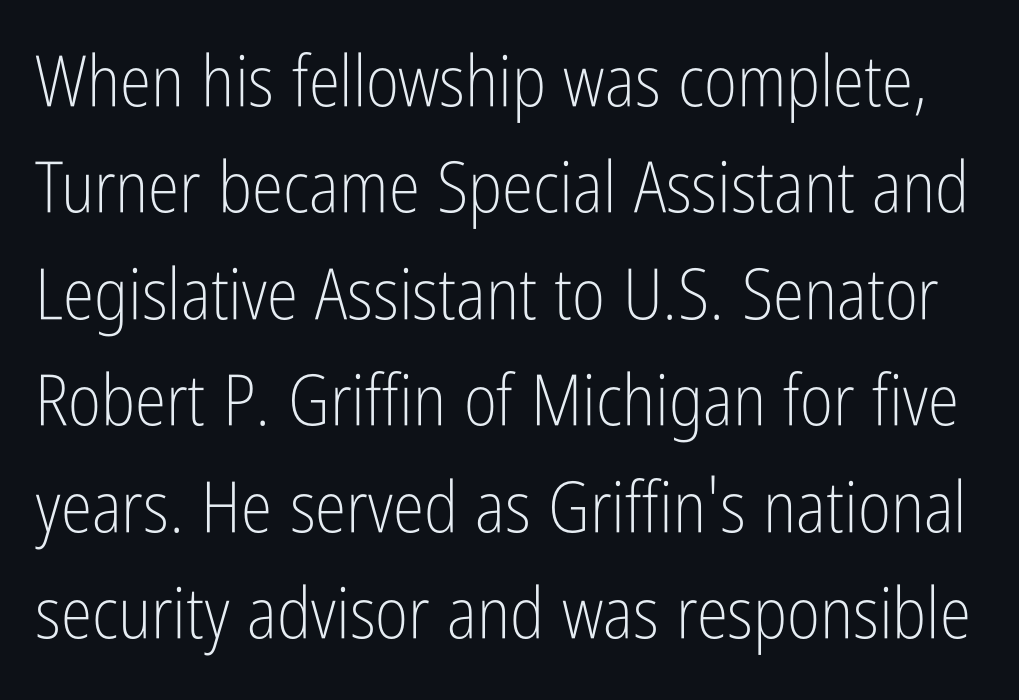
Q: Is the text bold? A: No.
Q: Is the text italic (slanted)? A: No, it is upright.
Q: Is the typeface a serif or a sans-serif typeface? A: Sans-serif.
Q: Is the text underlined? A: No.
Q: Is the spacing between letters normal or unusually wide? A: Normal.
Q: Is the spacing between lines tight, normal or loose? A: Normal.
Q: Width (condensed, normal, or wide)? A: Condensed.
Q: Stroke contrast? A: Low.
Q: x-height? A: Medium.
Q: Monospaced? A: No.
